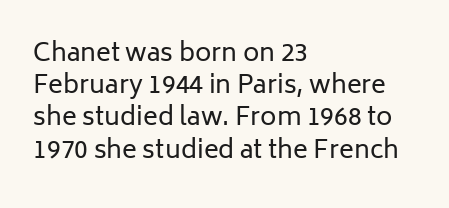
Q: Is the text bold? A: No.
Q: Is the text italic (slanted)? A: No, it is upright.
Q: Is the text underlined? A: No.
Q: How is the paragraph aligned? A: Left-aligned.
Q: Is the spacing between letters normal or unusually wide? A: Normal.
Q: Is the spacing between lines tight, normal or loose? A: Normal.
